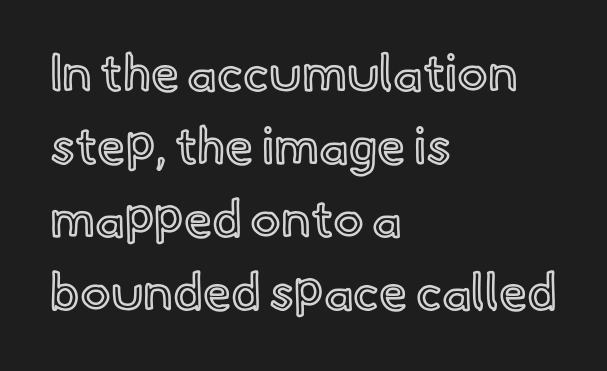
Q: Is the text italic (slanted)? A: No, it is upright.
Q: Is the text underlined? A: No.
Q: How is the paragraph aligned? A: Left-aligned.
Q: Is the spacing between letters normal or unusually wide? A: Normal.
Q: Is the spacing between lines tight, normal or loose? A: Normal.
Q: Width (condensed, normal, or wide)? A: Normal.
Q: x-height? A: Small.
Q: Monospaced? A: No.
